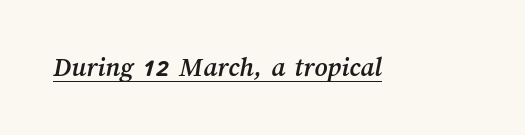
{"width": "normal", "stroke_contrast": "medium", "x_height": "medium", "monospaced": "no", "underline": "yes", "letter_spacing": "normal", "letter_spacing_em": 0.0, "glyph_px": 28}
